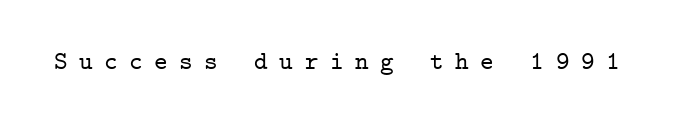
The foot of each line stays bare and open. Characters follow at a spacing far wider than the type designer built in. These lines were composed using upright roman letters.
